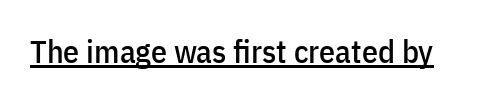
Q: Is the text italic (slanted)? A: No, it is upright.
Q: Is the typeface a serif or a sans-serif typeface? A: Sans-serif.
Q: Is the text underlined? A: Yes.
Q: Is the spacing between letters normal or unusually wide? A: Normal.
Q: Width (condensed, normal, or wide)? A: Condensed.
Q: Stroke contrast? A: Low.
Q: x-height? A: Medium.
Q: Monospaced? A: No.
